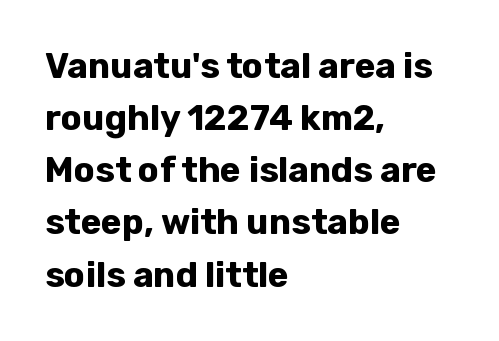
{"serif": "no", "italic": "no", "bold": "yes", "weight": "bold", "width": "normal", "stroke_contrast": "low", "x_height": "medium", "monospaced": "no", "underline": "no", "align": "left", "line_spacing": "normal", "line_spacing_ratio": 1.49, "letter_spacing": "normal", "letter_spacing_em": 0.0, "glyph_px": 35}
